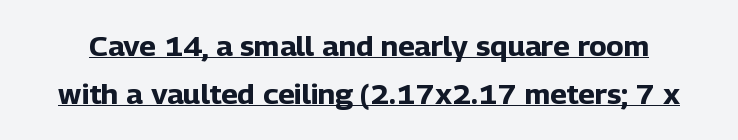
{"italic": "no", "bold": "yes", "underline": "yes", "line_spacing_ratio": 1.83, "letter_spacing": "normal", "letter_spacing_em": 0.0, "glyph_px": 26}
